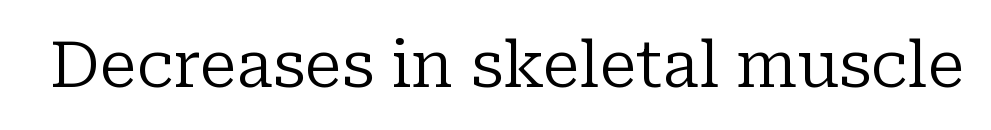
The image shows 64 px regular-weight serif type, upright; set normal letter spacing, not underlined; low stroke contrast and a medium x-height.
